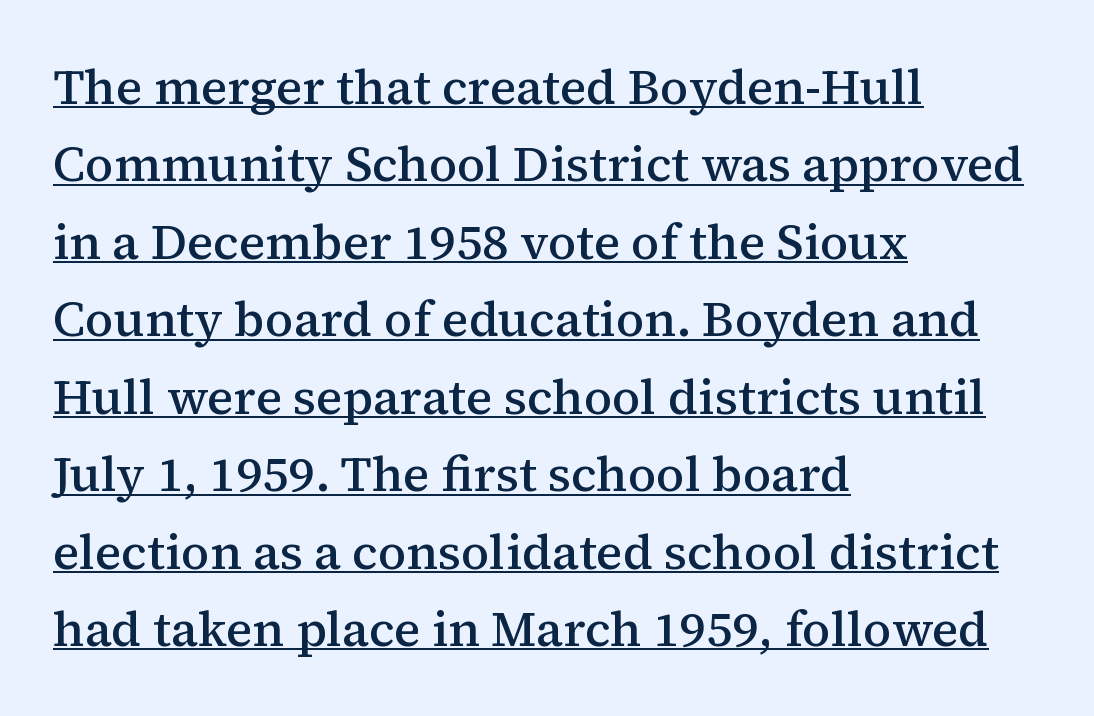
The image shows 49 px semibold serif type, upright; set left-aligned, normal line spacing (1.58x), normal letter spacing, underlined; medium stroke contrast and a medium x-height.
